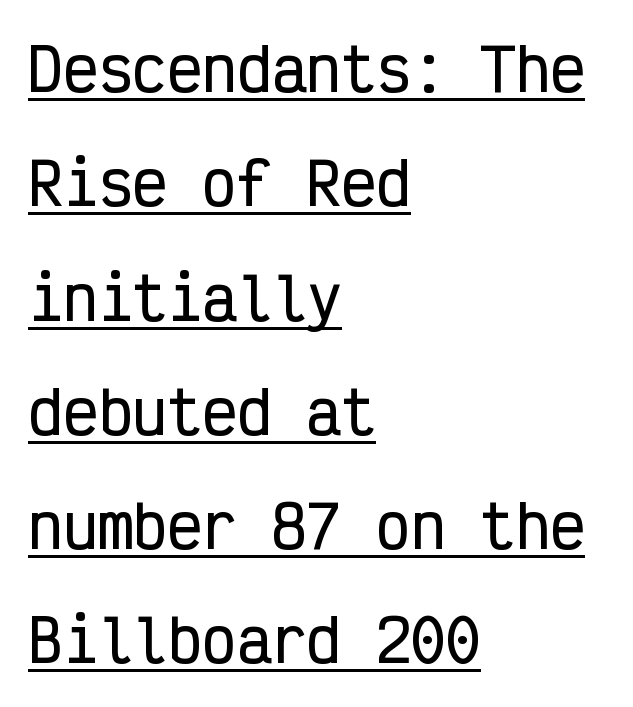
The image shows 58 px condensed sans-serif type, upright, monospaced; set left-aligned, loose line spacing (1.97x), normal letter spacing, underlined; low stroke contrast and a medium x-height.
